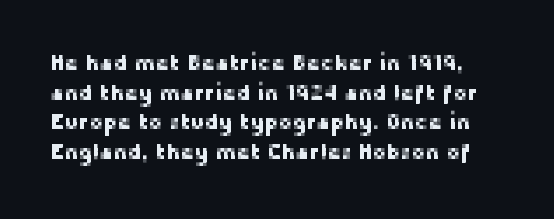
Q: Is the text italic (slanted)? A: No, it is upright.
Q: Is the text underlined? A: No.
Q: Is the spacing between letters normal or unusually wide? A: Normal.
Q: Is the spacing between lines tight, normal or loose? A: Normal.
